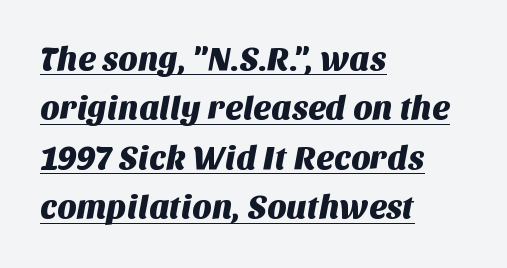
Q: Is the typeface a serif or a sans-serif typeface? A: Sans-serif.
Q: Is the text underlined? A: Yes.
Q: How is the paragraph aligned? A: Left-aligned.
Q: Is the spacing between letters normal or unusually wide? A: Normal.
Q: Is the spacing between lines tight, normal or loose? A: Normal.
Q: Width (condensed, normal, or wide)? A: Normal.
Q: Stroke contrast? A: Medium.
Q: x-height? A: Large.
Q: Monospaced? A: No.
